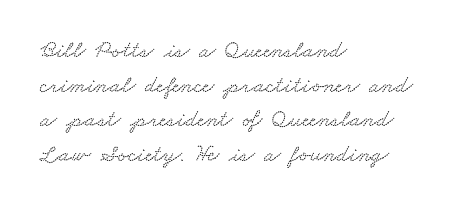
This sample uses plain, unmodified letter spacing. The text block is weighted toward the left margin, trailing off unevenly rightward. Letters rest on an invisible, unmarked baseline. Does the leading feel generous? No, just average.
